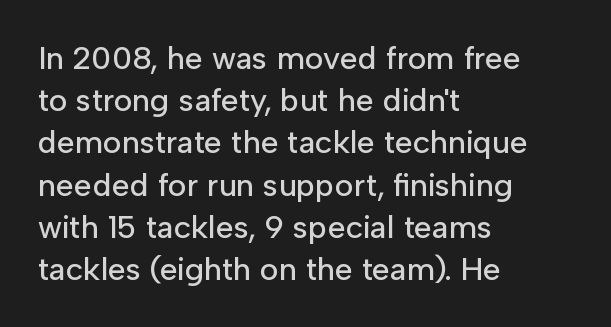
Each line starts at the same left margin while the right side varies. Ascenders rise straight up at ninety degrees. Each word holds together tightly as a unit, with standard inter-letter gaps. Quick note: interline space is typical.
